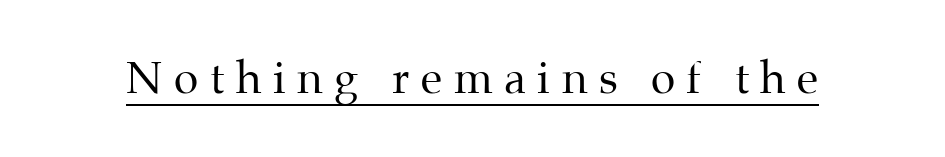
{"serif": "yes", "italic": "no", "bold": "no", "weight": "regular", "width": "normal", "stroke_contrast": "medium", "x_height": "medium", "monospaced": "no", "underline": "yes", "letter_spacing": "wide", "letter_spacing_em": 0.26, "glyph_px": 44}
